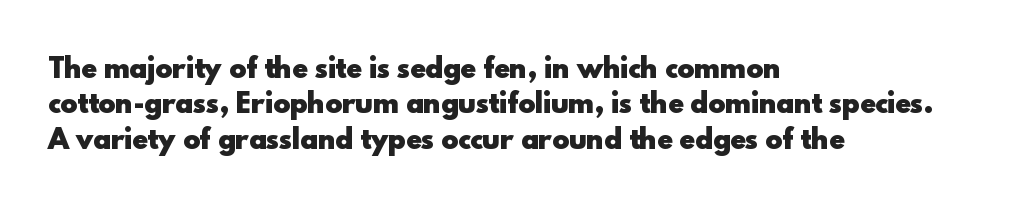
Normally led — the rows are evenly, conventionally spaced. A roman cut, with each character standing at attention. The gaps between neighbouring characters are ordinary and unremarkable. The words here are not underlined. Left-aligned paragraph, ragged on the right. The typesetting leans heavy: a genuine bold.
